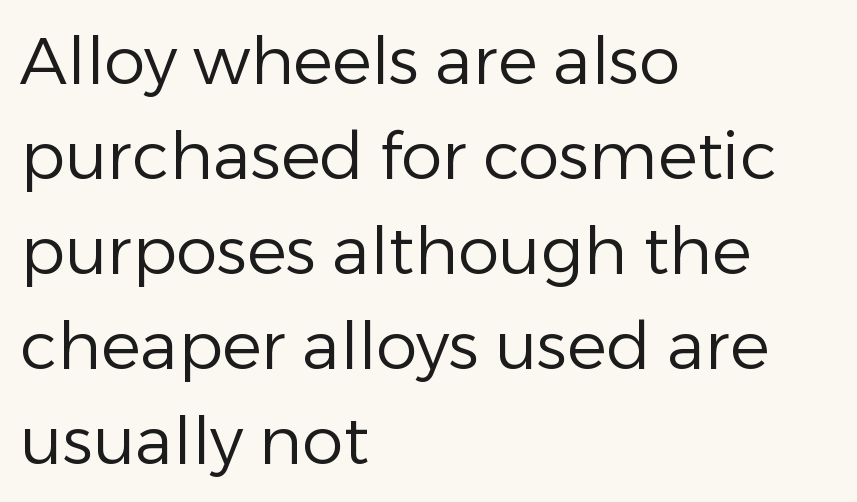
The image shows 66 px regular-weight sans-serif type, upright; set left-aligned, normal line spacing (1.44x), normal letter spacing, not underlined; low stroke contrast and a medium x-height.
